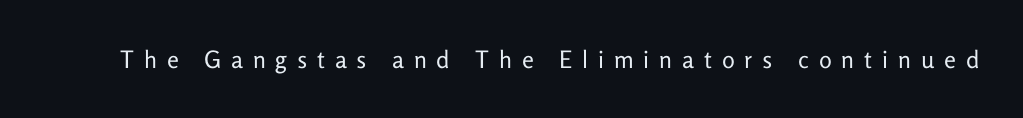
The image shows 24 px text type, upright; set unusually wide letter spacing (+0.41 em), not underlined.
